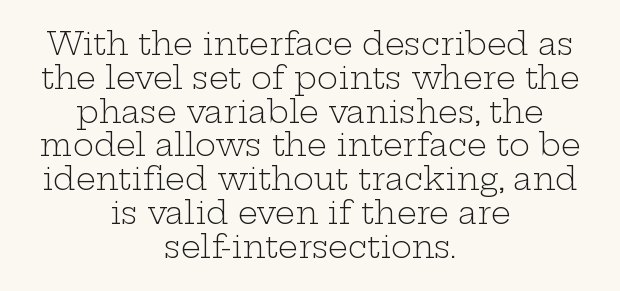
The image shows 31 px light, wide serif type, upright; set centered, tight line spacing (1.09x), normal letter spacing, not underlined; low stroke contrast and a medium x-height.
